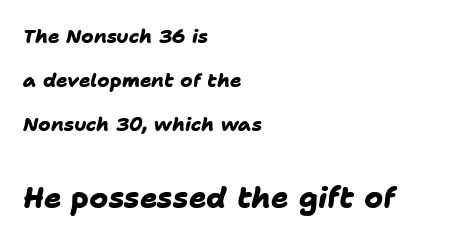
Any mark beneath the type? The region is blank. A typesetter would call this proportional, since set widths differ per character. The passage shown has conventional tracking throughout. As a designer I'd log this as weight 700, bold. How would I describe the line gaps? Wide and relaxed. If you squint, the bottom block still reads clearly — it's the larger of the two.
